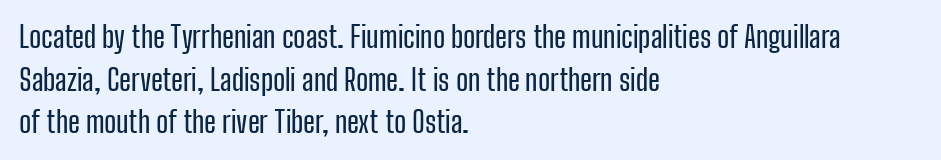
{"serif": "no", "italic": "no", "width": "condensed", "stroke_contrast": "low", "x_height": "medium", "monospaced": "no", "underline": "no", "align": "left", "line_spacing": "normal", "line_spacing_ratio": 1.47, "letter_spacing": "normal", "letter_spacing_em": 0.0, "glyph_px": 29}
